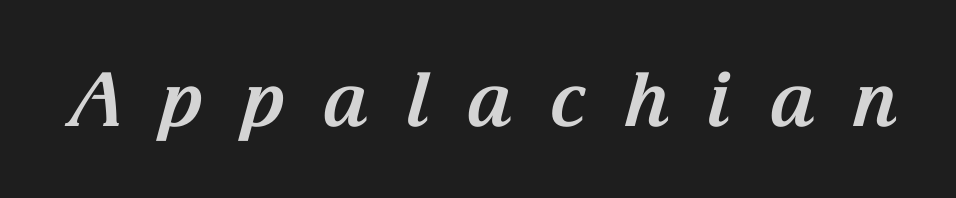
Q: Is the text bold? A: Yes.
Q: Is the text italic (slanted)? A: Yes, it leans right by about 15 degrees.
Q: Is the typeface a serif or a sans-serif typeface? A: Serif.
Q: Is the text underlined? A: No.
Q: Is the spacing between letters normal or unusually wide? A: Unusually wide.
Q: Width (condensed, normal, or wide)? A: Normal.
Q: Stroke contrast? A: Medium.
Q: x-height? A: Medium.
Q: Monospaced? A: No.
